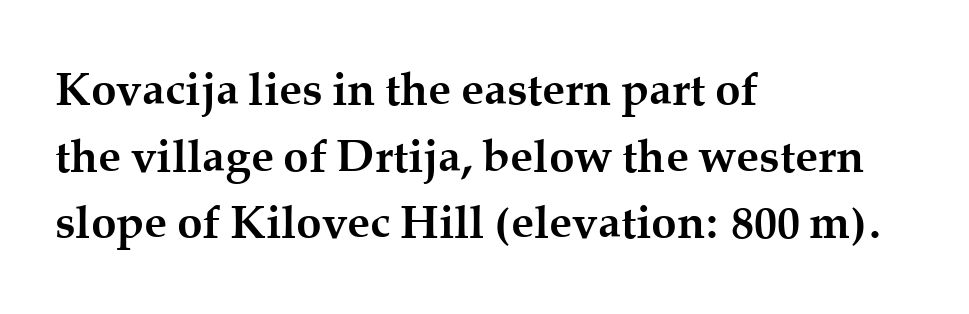
Q: Is the text bold? A: Yes.
Q: Is the text italic (slanted)? A: No, it is upright.
Q: Is the typeface a serif or a sans-serif typeface? A: Serif.
Q: Is the text underlined? A: No.
Q: How is the paragraph aligned? A: Left-aligned.
Q: Is the spacing between letters normal or unusually wide? A: Normal.
Q: Is the spacing between lines tight, normal or loose? A: Normal.
Q: Width (condensed, normal, or wide)? A: Normal.
Q: Stroke contrast? A: Medium.
Q: x-height? A: Medium.
Q: Monospaced? A: No.
